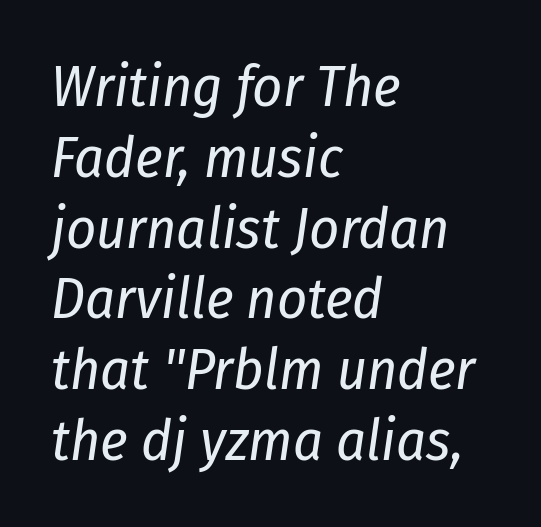
Q: Is the text bold? A: No.
Q: Is the text italic (slanted)? A: Yes, it leans right by about 8 degrees.
Q: Is the text underlined? A: No.
Q: How is the paragraph aligned? A: Left-aligned.
Q: Is the spacing between letters normal or unusually wide? A: Normal.
Q: Width (condensed, normal, or wide)? A: Condensed.
Q: Stroke contrast? A: Low.
Q: x-height? A: Medium.
Q: Monospaced? A: No.
